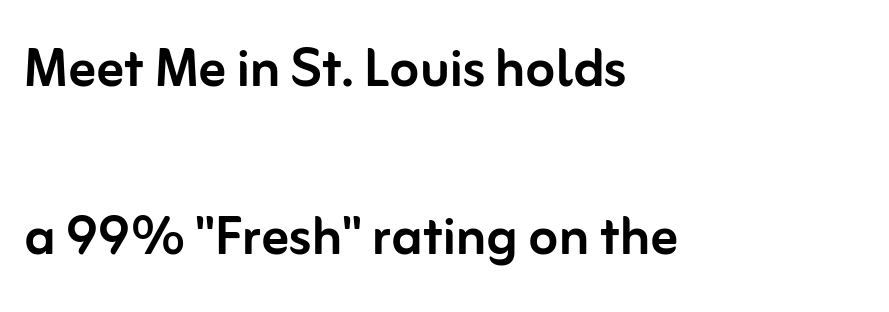
Style check: upright. Plain, unruled lines of type. How are the letters spaced? Ordinarily, with no added tracking. Leftover space on each line is placed entirely after the last word. A typesetter would call this proportional, since set widths differ per character.
